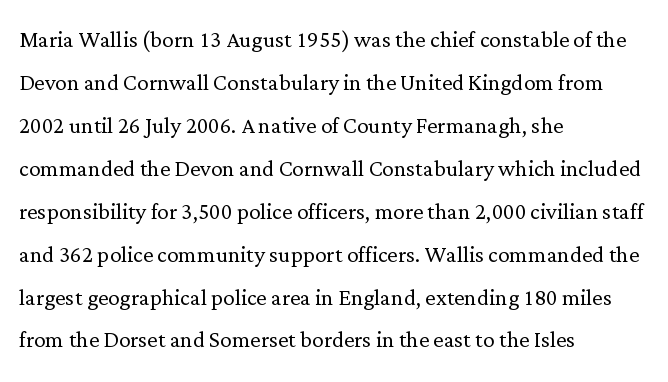
Q: Is the text bold? A: No.
Q: Is the text italic (slanted)? A: No, it is upright.
Q: Is the typeface a serif or a sans-serif typeface? A: Serif.
Q: Is the text underlined? A: No.
Q: How is the paragraph aligned? A: Left-aligned.
Q: Is the spacing between letters normal or unusually wide? A: Normal.
Q: Is the spacing between lines tight, normal or loose? A: Normal.
Q: Width (condensed, normal, or wide)? A: Normal.
Q: Stroke contrast? A: Low.
Q: x-height? A: Medium.
Q: Monospaced? A: No.
